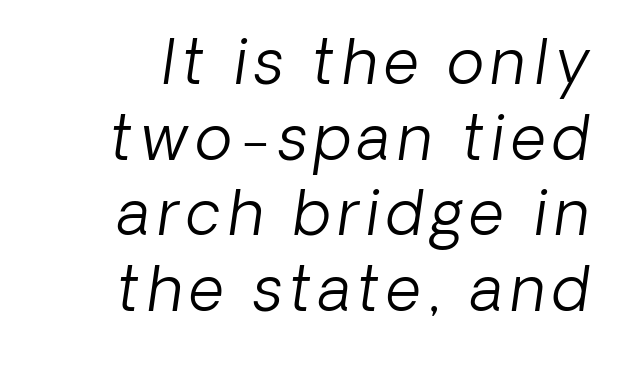
Q: Is the text bold? A: No.
Q: Is the typeface a serif or a sans-serif typeface? A: Sans-serif.
Q: Is the text underlined? A: No.
Q: Width (condensed, normal, or wide)? A: Normal.
Q: Stroke contrast? A: Low.
Q: x-height? A: Medium.
Q: Monospaced? A: No.
